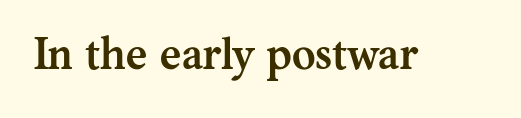
The image shows 45 px semibold serif type, upright; set normal letter spacing, not underlined; medium stroke contrast and a medium x-height.
